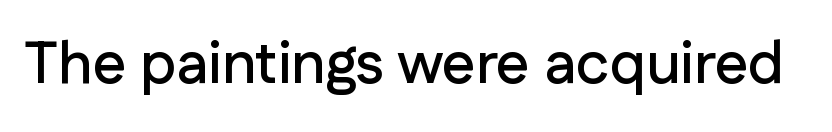
The image shows 59 px sans-serif type, upright; set normal letter spacing, not underlined; low stroke contrast and a medium x-height.
